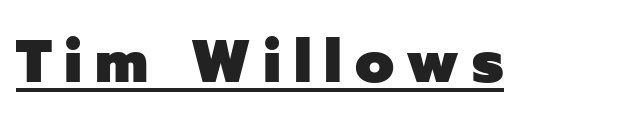
The image shows 60 px heavy sans-serif type, upright; set unusually wide letter spacing (+0.21 em), underlined; low stroke contrast and a medium x-height.
